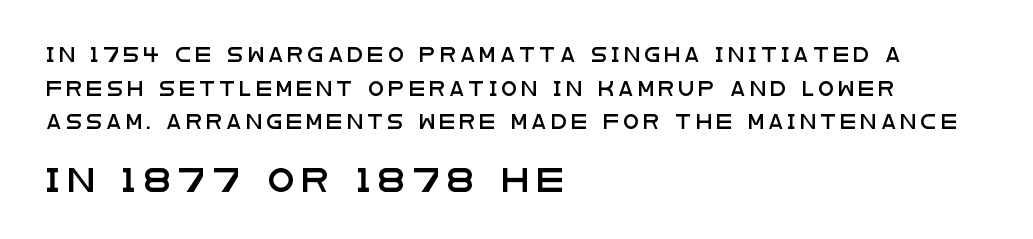
The image shows 24 px text type, upright; set left-aligned, loose line spacing (2.4x), unusually wide letter spacing (+0.34 em), not underlined; the second (bottom) block is 1.71x larger.
